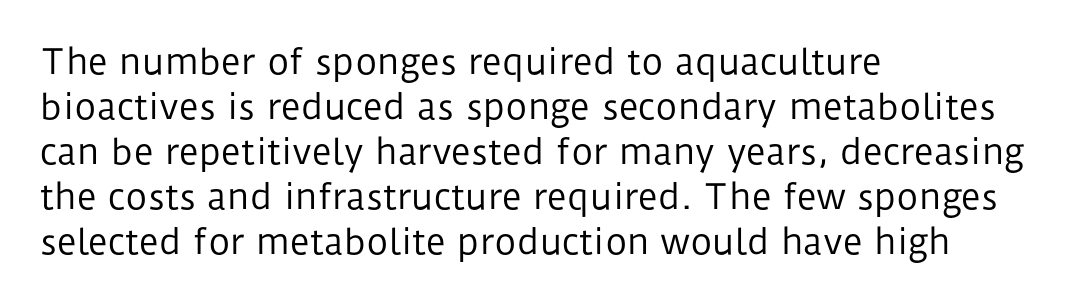
The image shows 34 px regular-weight sans-serif type, upright; set left-aligned, normal line spacing (1.32x), normal letter spacing, not underlined; low stroke contrast and a medium x-height.
